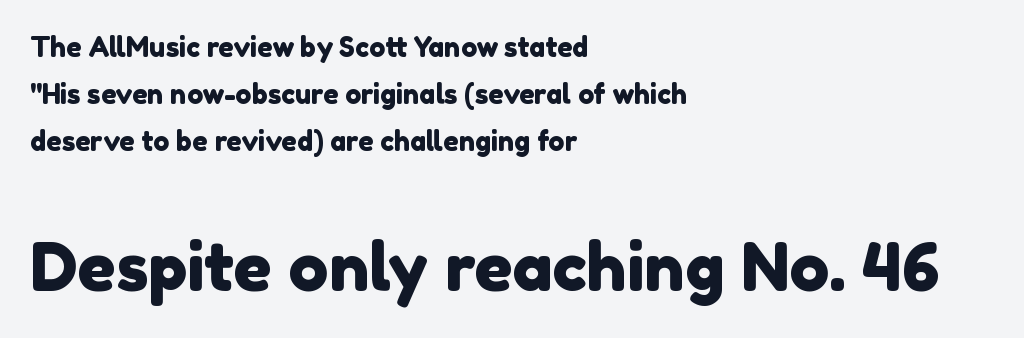
Standard letterfit; no display-style spreading of the glyphs. Short and long lines alike share a common starting point at left. The passage shown is typed in a proportional face where columns would drift. These two chunks differ in scale, with the bottom chunk taking the larger measure. Just letters on the line, the space beneath them empty.
